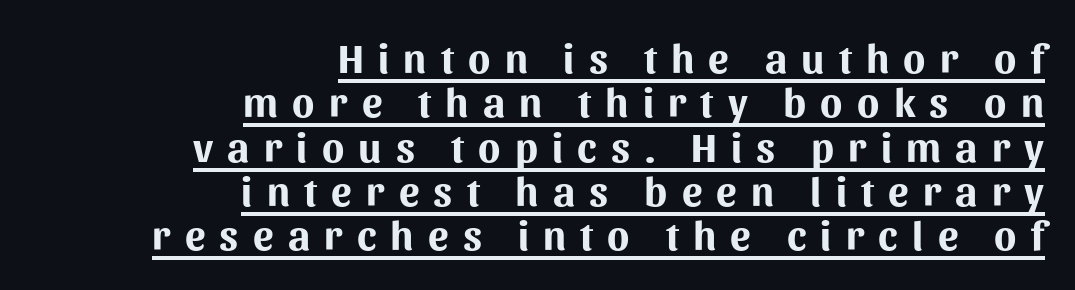
Caption: multi-line text, flush right, ragged left. Compared with undecorated copy, this sample adds a rule below the words. Italic: no, the glyphs are upright roman. The face used here is proportionally spaced, like ordinary book or web type. Stroke terminals: plain, sans-serif. Heavy-handed strokes throughout: this text is bold.
